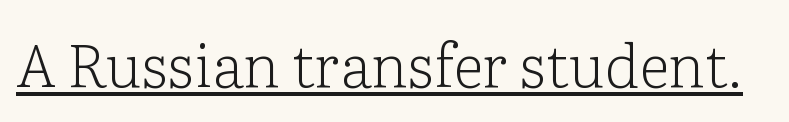
Compared with undecorated copy, this sample adds a rule below the words. The passage shown is typed in a proportional face where columns would drift. A typesetter would mark this as roman, not italic. On a weight scale, this lands at 450 or below. Are there feet on the stems? There are — it's a serif. Inter-character spacing is left at the font's built-in metrics.
